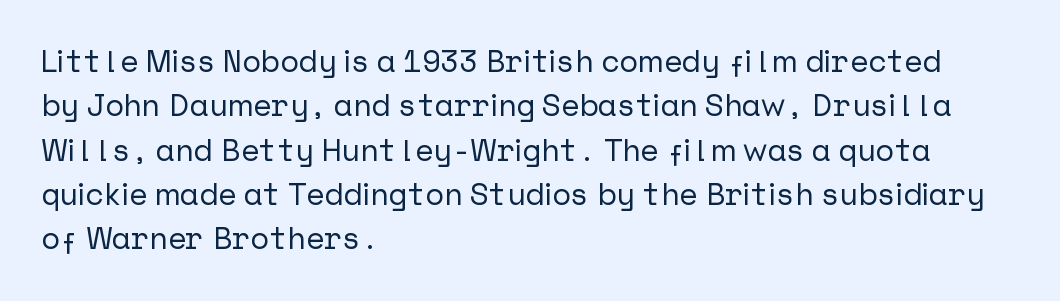
The image shows 31 px sans-serif type, upright; set left-aligned, normal line spacing (1.43x), normal letter spacing, not underlined; low stroke contrast and a medium x-height.
